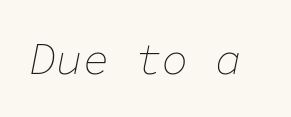
The rendering applies a slant to the glyphs. The face used here is monospaced, like something from a code editor. Tracking here is standard; glyphs follow each other at the usual distance. Just letters on the line, the space beneath them empty. The letters look calm and open, with moderate or lighter stems.
